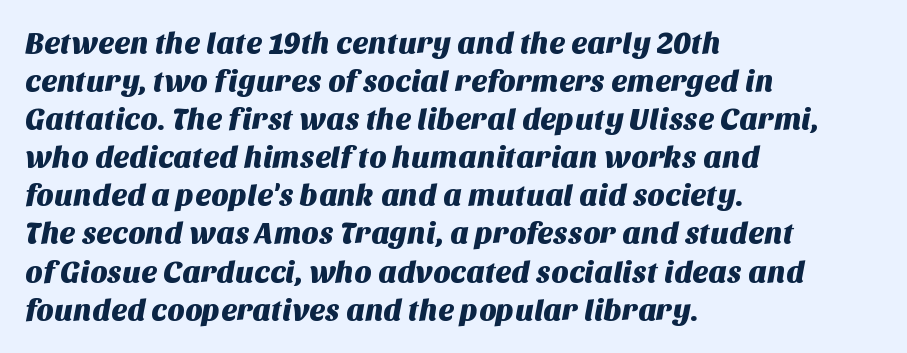
{"serif": "no", "width": "normal", "stroke_contrast": "medium", "x_height": "large", "monospaced": "no", "underline": "no", "align": "left", "line_spacing": "normal", "line_spacing_ratio": 1.27, "letter_spacing": "normal", "letter_spacing_em": 0.0, "glyph_px": 30}
